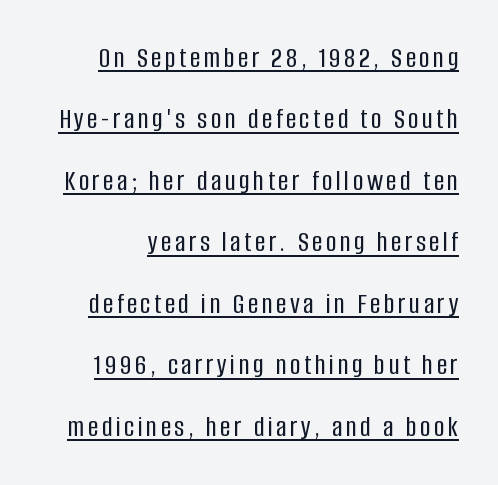
The image shows 29 px condensed sans-serif type, upright; set loose line spacing (2.12x), underlined; low stroke contrast and a large x-height.
